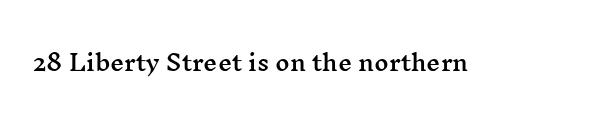
{"italic": "no", "underline": "no", "letter_spacing": "normal", "letter_spacing_em": 0.0, "glyph_px": 22}
